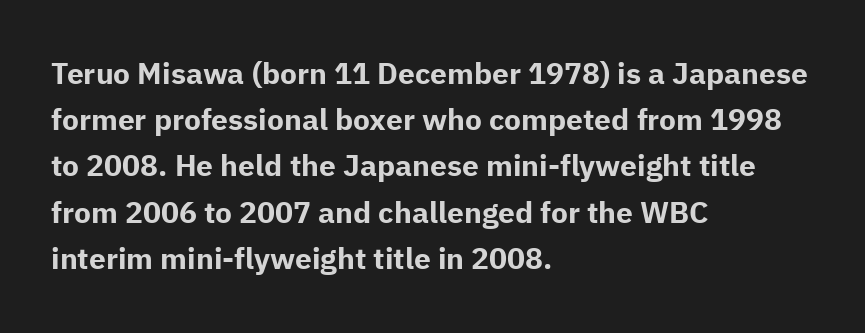
Q: Is the text bold? A: Yes.
Q: Is the text italic (slanted)? A: No, it is upright.
Q: Is the typeface a serif or a sans-serif typeface? A: Sans-serif.
Q: Is the text underlined? A: No.
Q: How is the paragraph aligned? A: Left-aligned.
Q: Is the spacing between letters normal or unusually wide? A: Normal.
Q: Is the spacing between lines tight, normal or loose? A: Normal.
Q: Width (condensed, normal, or wide)? A: Normal.
Q: Stroke contrast? A: Low.
Q: x-height? A: Medium.
Q: Monospaced? A: No.
